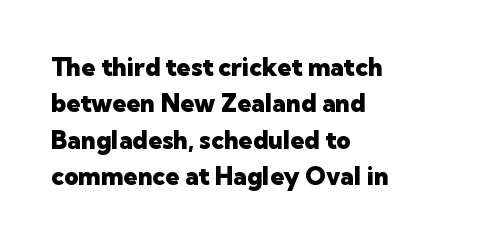
{"italic": "no", "bold": "yes", "underline": "no", "align": "left", "line_spacing": "normal", "line_spacing_ratio": 1.46, "letter_spacing": "normal", "letter_spacing_em": 0.0, "glyph_px": 25}
